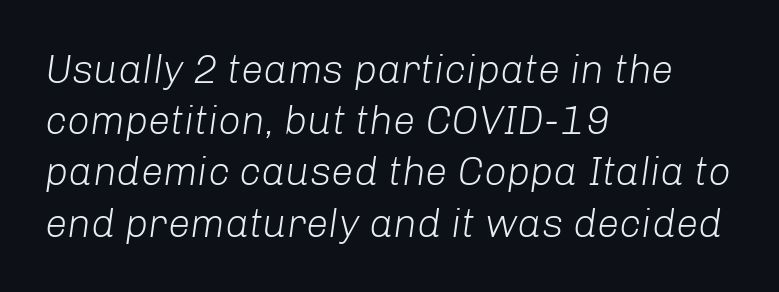
The image shows 40 px light type, italic (leaning right); set left-aligned, normal line spacing (1.28x), normal letter spacing, not underlined; low stroke contrast and a medium x-height.
